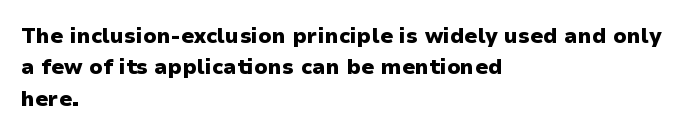
Q: Is the text bold? A: Yes.
Q: Is the text italic (slanted)? A: No, it is upright.
Q: Is the text underlined? A: No.
Q: How is the paragraph aligned? A: Left-aligned.
Q: Is the spacing between letters normal or unusually wide? A: Normal.
Q: Is the spacing between lines tight, normal or loose? A: Normal.
